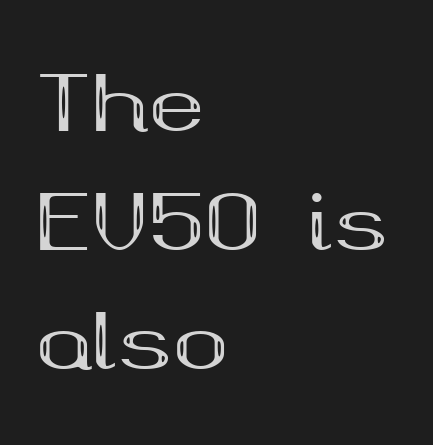
The image shows 75 px bold, wide serif type, upright; set left-aligned, normal line spacing (1.59x), normal letter spacing, not underlined; medium stroke contrast and a medium x-height.
